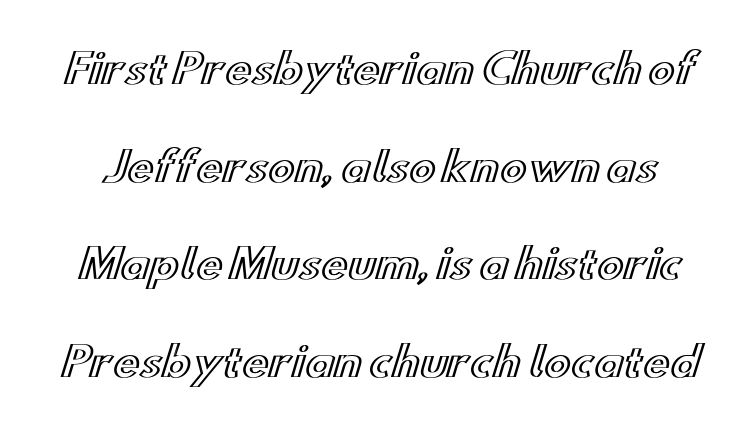
Q: Is the text italic (slanted)? A: Yes.
Q: Is the text underlined? A: No.
Q: Is the spacing between letters normal or unusually wide? A: Normal.
Q: Is the spacing between lines tight, normal or loose? A: Loose.
Q: Width (condensed, normal, or wide)? A: Wide.
Q: x-height? A: Small.
Q: Monospaced? A: No.
